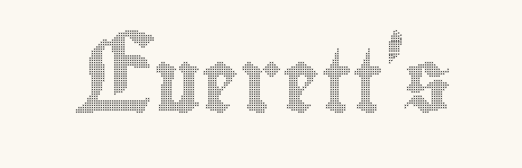
Q: Is the text italic (slanted)? A: No, it is upright.
Q: Is the text underlined? A: No.
Q: Is the spacing between letters normal or unusually wide? A: Normal.
Q: Width (condensed, normal, or wide)? A: Condensed.
Q: x-height? A: Small.
Q: Monospaced? A: No.
